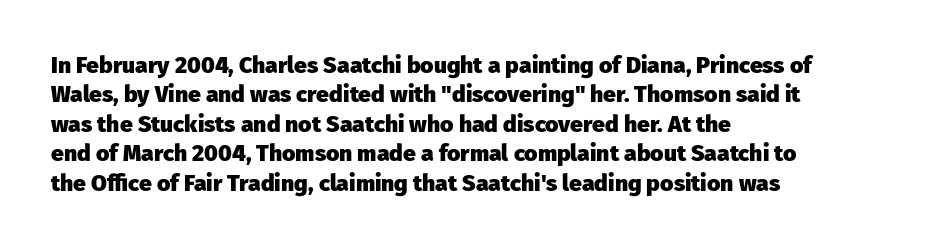
{"italic": "no", "bold": "yes", "underline": "no", "align": "left", "line_spacing": "normal", "line_spacing_ratio": 1.28, "letter_spacing": "normal", "letter_spacing_em": 0.0, "glyph_px": 23}
